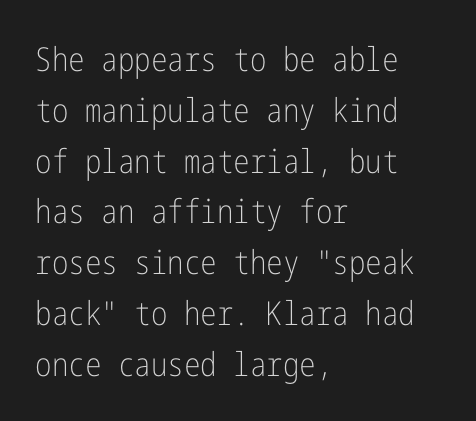
Bold? No — there's no thickening of the strokes. In terms of posture, this sample is upright. Nope, no serifs anywhere on these letters. The compositor pushed each line to the left boundary. Baseline-to-baseline distance is the conventional proportion of letter height.
